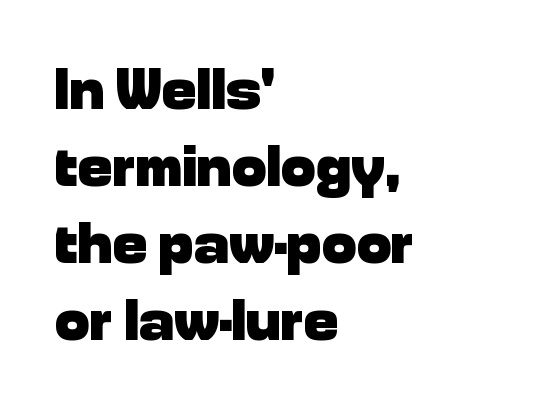
{"serif": "no", "italic": "no", "bold": "yes", "weight": "heavy", "width": "normal", "stroke_contrast": "low", "x_height": "medium", "monospaced": "no", "underline": "no", "align": "left", "line_spacing": "normal", "line_spacing_ratio": 1.33, "letter_spacing": "normal", "letter_spacing_em": 0.0, "glyph_px": 58}
